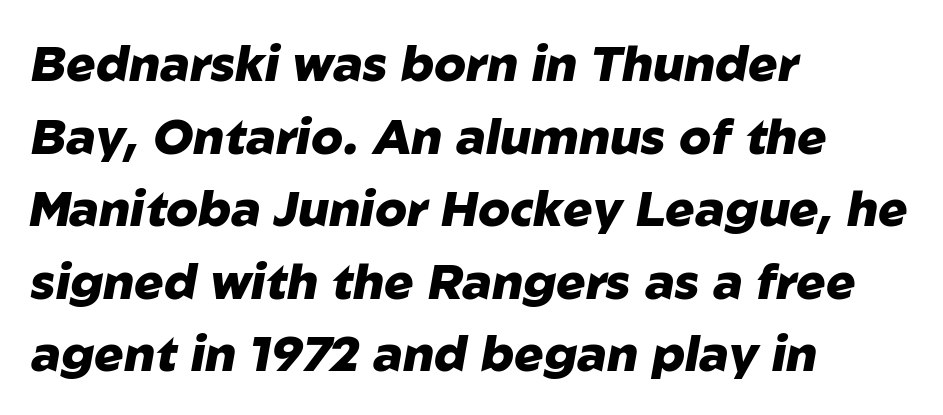
{"italic": "yes", "lean": "right", "slant_degrees": 10, "bold": "yes", "weight": "heavy", "width": "normal", "stroke_contrast": "low", "x_height": "medium", "monospaced": "no", "underline": "no", "align": "left", "line_spacing": "normal", "line_spacing_ratio": 1.48, "letter_spacing": "normal", "letter_spacing_em": 0.0, "glyph_px": 49}
